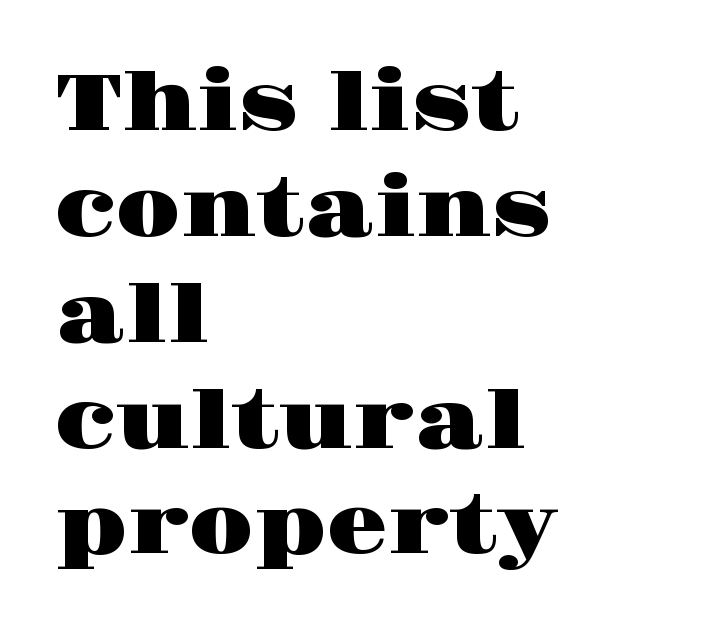
{"serif": "yes", "italic": "no", "width": "wide", "stroke_contrast": "high", "x_height": "large", "monospaced": "no", "underline": "no", "align": "left", "line_spacing": "normal", "line_spacing_ratio": 1.34, "letter_spacing": "normal", "letter_spacing_em": 0.0, "glyph_px": 79}
